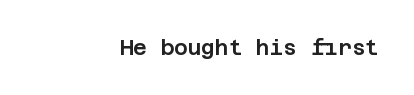
{"italic": "no", "underline": "no", "letter_spacing": "normal", "letter_spacing_em": 0.0, "glyph_px": 21}
